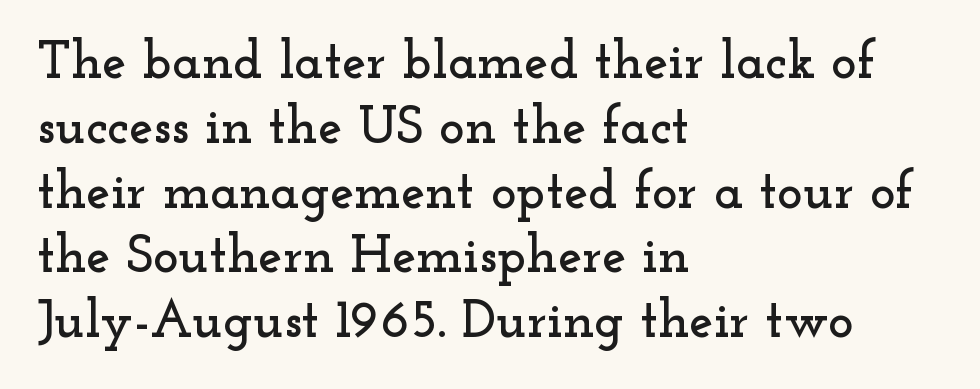
The image shows 54 px wide serif type, upright; set left-aligned, line spacing 1.2x, normal letter spacing, not underlined; low stroke contrast and a small x-height.
